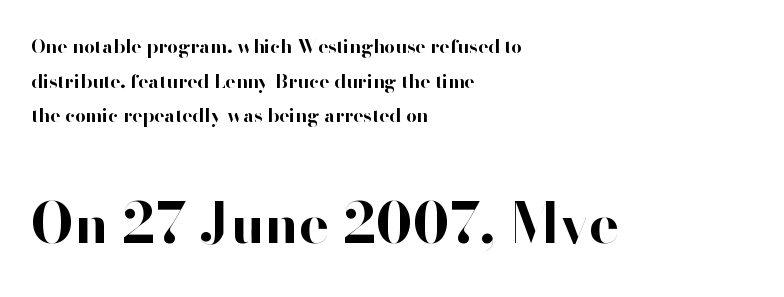
Do the characters align in a grid? No, the font is proportional. These lines are composed in type without serifs. Words float on clear page, feet unadorned. Each glyph is drawn with heavy, bold strokes.
